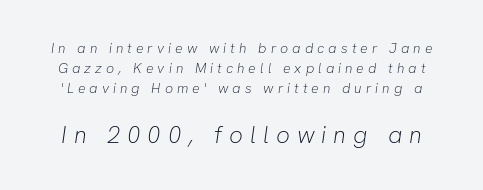
Which chunk is bigger? The second one — the bottom block dwarfs the top. The string is rendered with underlining switched off. Letter spacing: wide. The glyphs look as if they've been sheared to an angle. Letters have the restrained weight of plain body copy at most.
